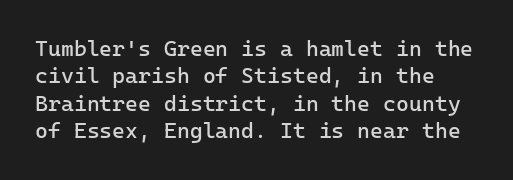
The image shows 22 px text type, upright; set normal line spacing (1.25x), normal letter spacing, not underlined.
